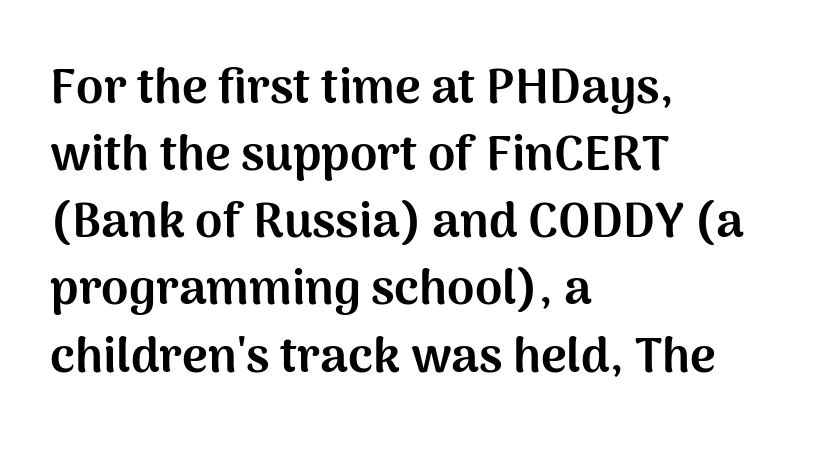
{"serif": "no", "italic": "no", "bold": "yes", "weight": "bold", "width": "normal", "stroke_contrast": "medium", "x_height": "medium", "monospaced": "no", "underline": "no", "align": "left", "line_spacing": "normal", "line_spacing_ratio": 1.37, "letter_spacing": "normal", "letter_spacing_em": 0.0, "glyph_px": 49}
